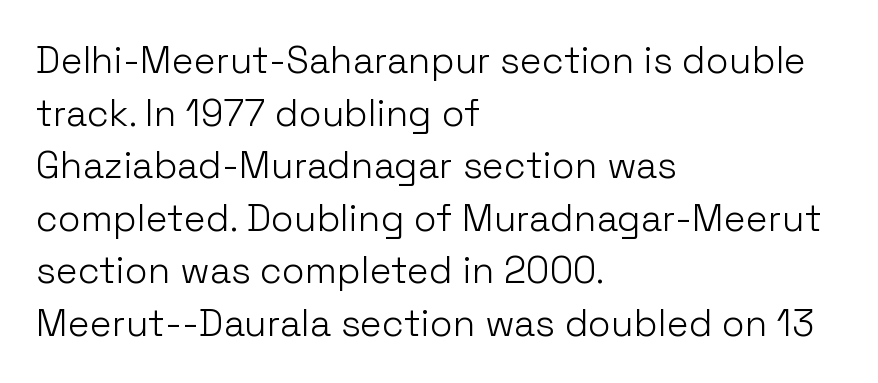
Q: Is the text bold? A: No.
Q: Is the text italic (slanted)? A: No, it is upright.
Q: Is the typeface a serif or a sans-serif typeface? A: Sans-serif.
Q: Is the text underlined? A: No.
Q: How is the paragraph aligned? A: Left-aligned.
Q: Is the spacing between letters normal or unusually wide? A: Normal.
Q: Is the spacing between lines tight, normal or loose? A: Normal.
Q: Width (condensed, normal, or wide)? A: Normal.
Q: Stroke contrast? A: Low.
Q: x-height? A: Medium.
Q: Monospaced? A: No.
